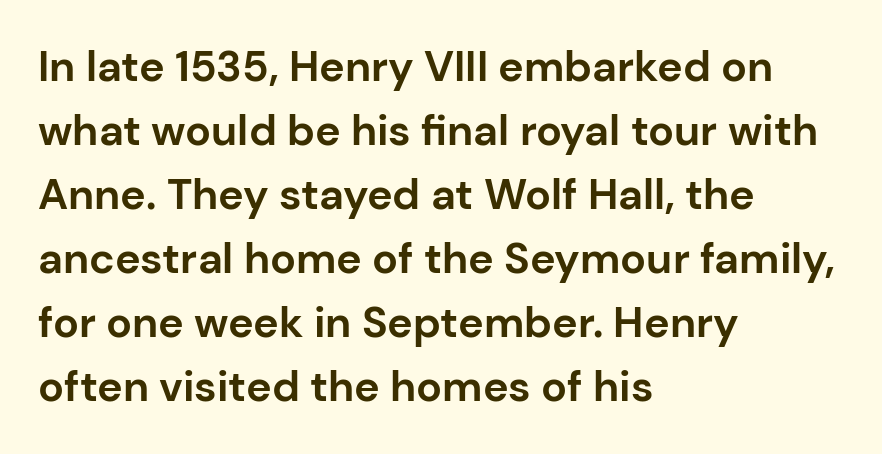
Letter spacing: default. Evenly set lines give the paragraph a standard silhouette. The face used here has the dense, thick strokes of a bold. Unlike a traditional serif, this face leaves its strokes unadorned.
